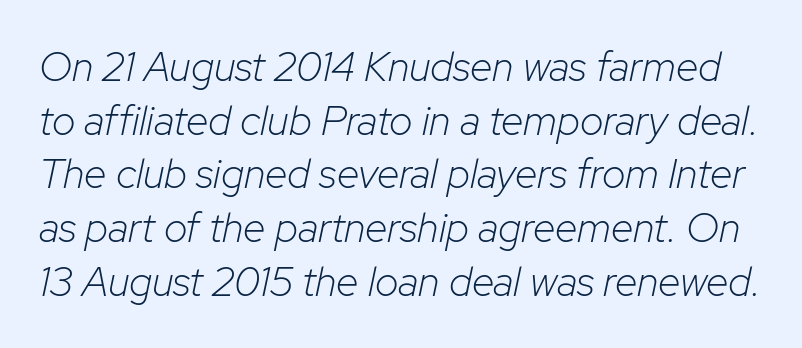
The image shows 41 px light type, italic (leaning right); set normal line spacing (1.31x), normal letter spacing, not underlined; low stroke contrast and a medium x-height.
